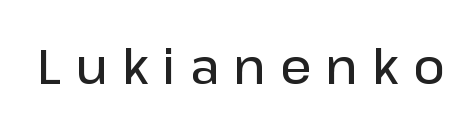
{"serif": "no", "italic": "no", "bold": "semi", "weight": "semibold", "width": "normal", "stroke_contrast": "low", "x_height": "medium", "monospaced": "no", "underline": "no", "letter_spacing": "wide", "letter_spacing_em": 0.29, "glyph_px": 49}
